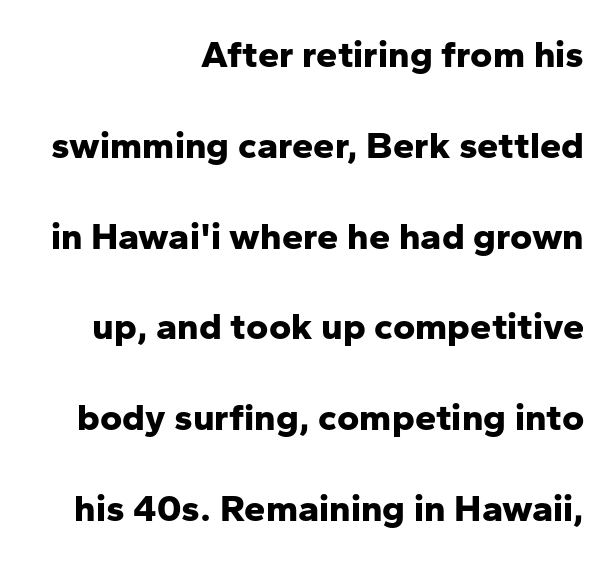
The image shows 38 px bold sans-serif type, upright; set right-aligned, loose line spacing (2.39x), normal letter spacing, not underlined; low stroke contrast and a medium x-height.
